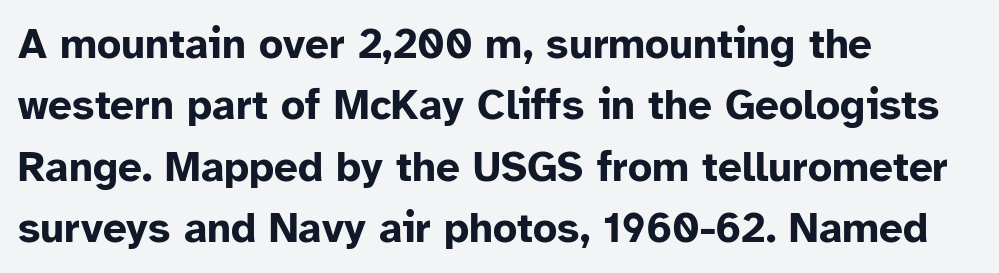
Q: Is the text bold? A: Yes.
Q: Is the text italic (slanted)? A: No, it is upright.
Q: Is the typeface a serif or a sans-serif typeface? A: Sans-serif.
Q: Is the text underlined? A: No.
Q: How is the paragraph aligned? A: Left-aligned.
Q: Is the spacing between letters normal or unusually wide? A: Normal.
Q: Is the spacing between lines tight, normal or loose? A: Normal.
Q: Width (condensed, normal, or wide)? A: Normal.
Q: Stroke contrast? A: Low.
Q: x-height? A: Medium.
Q: Monospaced? A: No.
